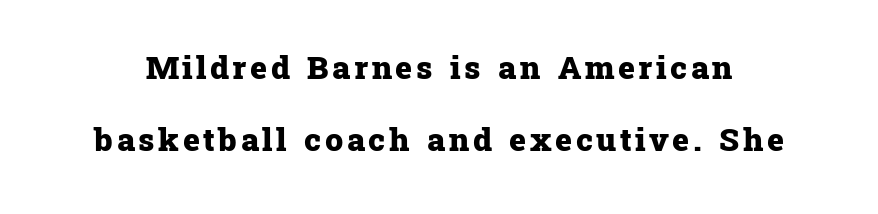
The image shows 32 px heavy serif type, upright; set loose line spacing (2.24x), not underlined; low stroke contrast and a medium x-height.
